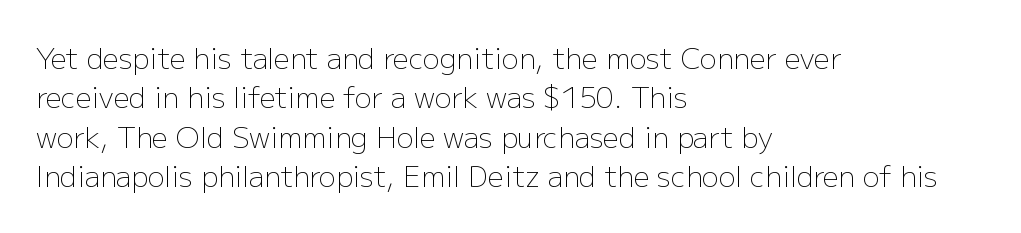
The image shows 28 px light sans-serif type, upright; set left-aligned, normal line spacing (1.41x), normal letter spacing, not underlined; low stroke contrast and a medium x-height.
